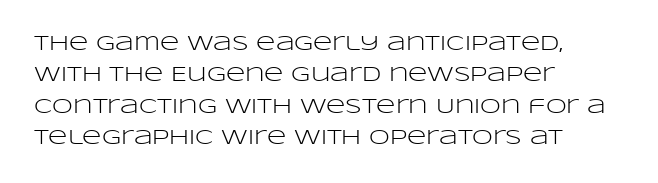
Q: Is the text bold? A: No.
Q: Is the text italic (slanted)? A: No, it is upright.
Q: Is the text underlined? A: No.
Q: How is the paragraph aligned? A: Left-aligned.
Q: Is the spacing between letters normal or unusually wide? A: Normal.
Q: Is the spacing between lines tight, normal or loose? A: Normal.
